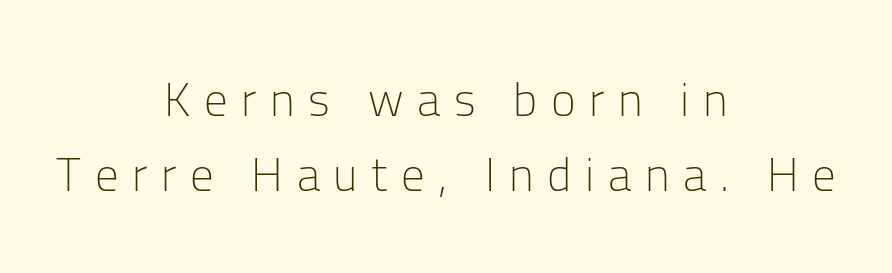
This sample keeps an unexceptional amount of space between lines. Unbolded letterforms with no extra heft. Think of a printed novel: that variable character pitch is what you see here. Typeset on center — no edge is straight.
